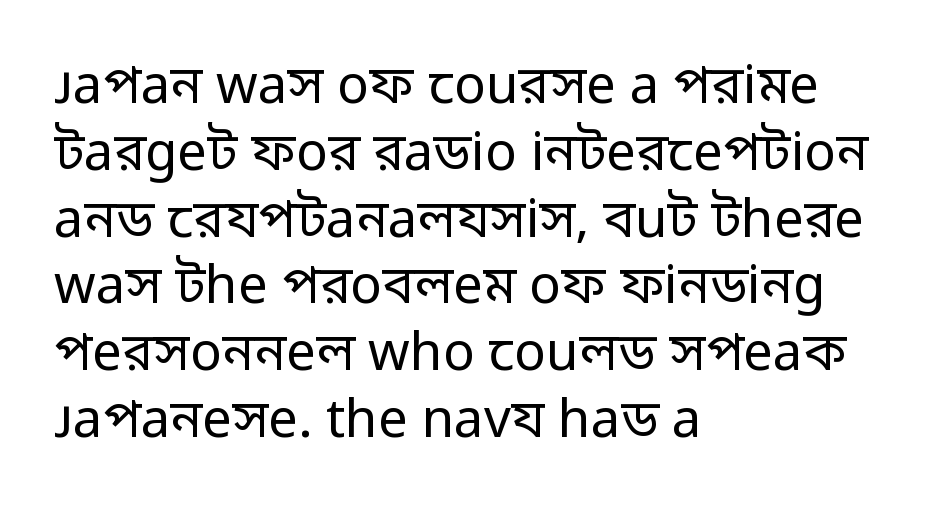
Casual observation: everything's shoved over to the left. Do the letters lean? They stand straight. The face used here is proportionally spaced, like ordinary book or web type. The type is set solid horizontally, with unmodified tracking.
